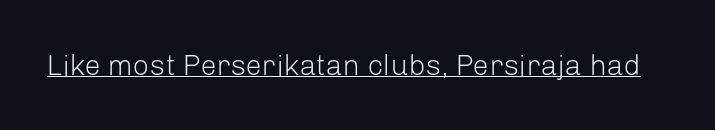
The image shows 29 px light sans-serif type, upright; set normal letter spacing, underlined; low stroke contrast and a medium x-height.
